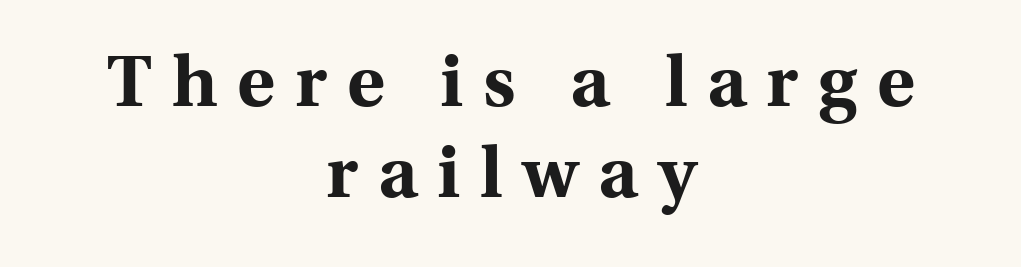
The image shows 72 px bold serif type, upright; set centered, normal line spacing (1.26x), unusually wide letter spacing (+0.28 em), not underlined; a medium x-height.
